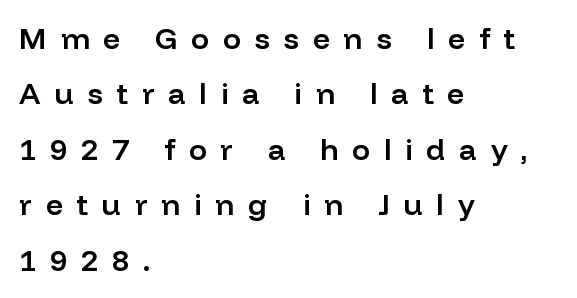
The image shows 30 px semibold sans-serif type, upright; set left-aligned, line spacing 1.85x, unusually wide letter spacing (+0.46 em), not underlined; low stroke contrast and a medium x-height.
